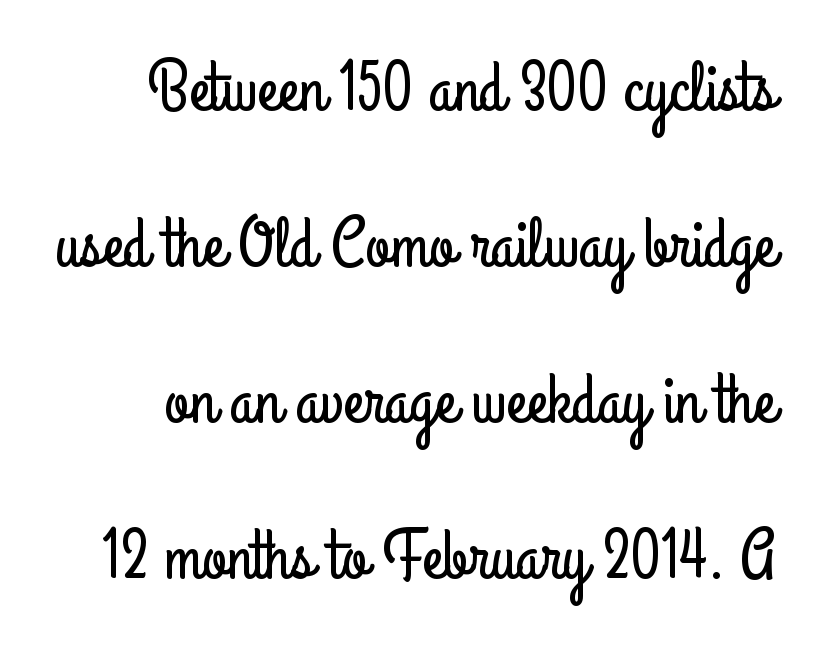
Here the designer chose a conventional face with non-uniform glyph widths. Honestly, there is no underline to notice here at all. Widely set lines give the paragraph a tall, airy silhouette. You can tell from the bare stems that sans-serif type was used. The horizontal fit of the characters is conventional and even.
